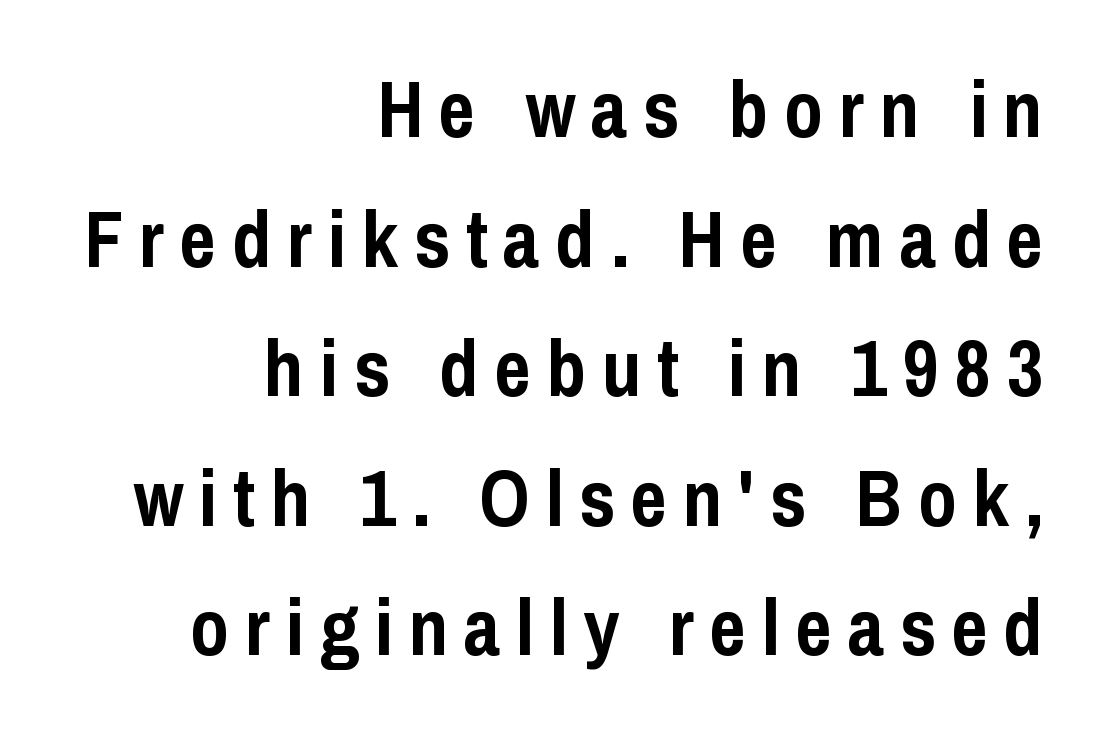
The lettering holds an erect, upright posture throughout. The space directly below the letters is spotless. The paragraph shown leans on its right margin. Look at the tracking — it's clearly loosened, letters drifting apart. Is there much room between lines? A standard amount, neither cramped nor airy.
